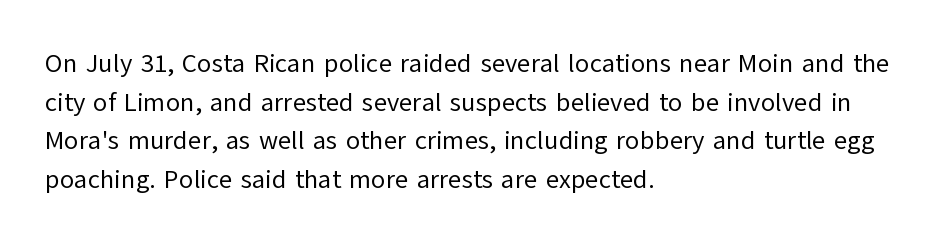
The image shows 26 px text type, upright; set left-aligned, normal line spacing (1.49x), normal letter spacing, not underlined.
